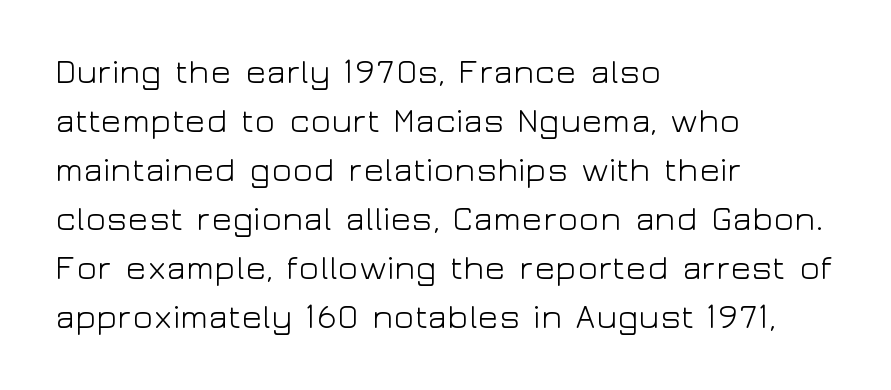
Q: Is the text bold? A: No.
Q: Is the text italic (slanted)? A: No, it is upright.
Q: Is the typeface a serif or a sans-serif typeface? A: Sans-serif.
Q: Is the text underlined? A: No.
Q: How is the paragraph aligned? A: Left-aligned.
Q: Is the spacing between letters normal or unusually wide? A: Normal.
Q: Is the spacing between lines tight, normal or loose? A: Normal.
Q: Width (condensed, normal, or wide)? A: Wide.
Q: Stroke contrast? A: Low.
Q: x-height? A: Medium.
Q: Monospaced? A: No.
